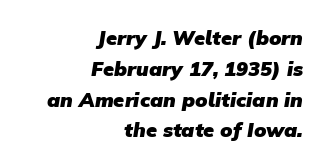
{"bold": "yes", "underline": "no", "align": "right", "line_spacing": "normal", "line_spacing_ratio": 1.54, "letter_spacing": "normal", "letter_spacing_em": 0.0, "glyph_px": 20}
